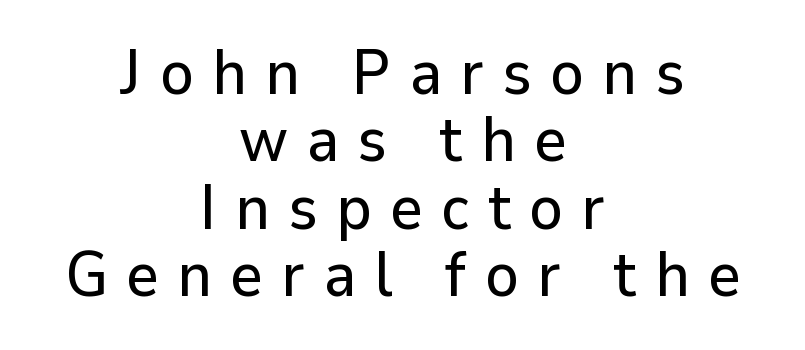
The image shows 63 px sans-serif type, upright; set centered, tight line spacing (1.07x), unusually wide letter spacing (+0.29 em), not underlined; low stroke contrast and a medium x-height.
